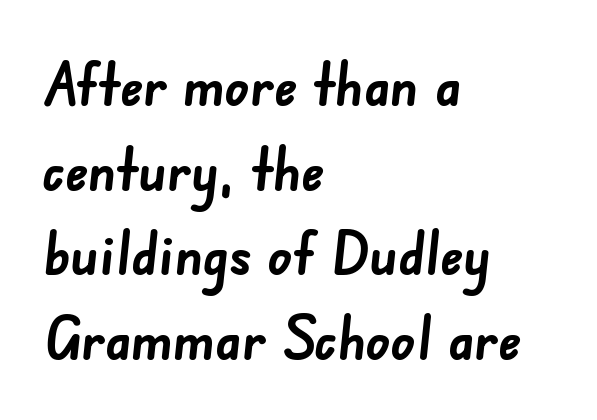
{"serif": "no", "bold": "yes", "weight": "semibold", "width": "normal", "stroke_contrast": "low", "x_height": "small", "monospaced": "no", "underline": "no", "align": "left", "line_spacing": "normal", "line_spacing_ratio": 1.41, "letter_spacing": "normal", "letter_spacing_em": 0.0, "glyph_px": 60}
